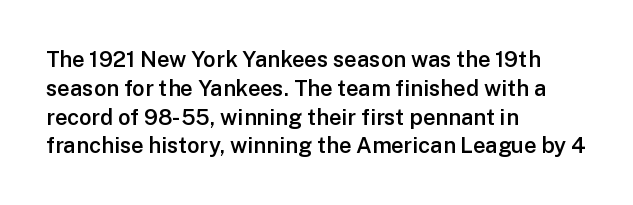
{"italic": "no", "bold": "semi", "underline": "no", "align": "left", "line_spacing": "normal", "line_spacing_ratio": 1.31, "letter_spacing": "normal", "letter_spacing_em": 0.0, "glyph_px": 22}
